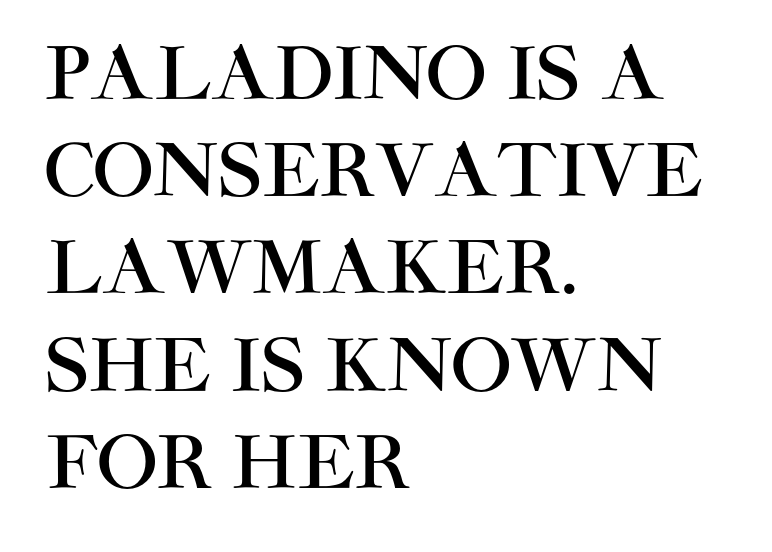
The image shows 72 px sans-serif type, upright; set left-aligned, normal line spacing (1.35x), normal letter spacing, not underlined; high stroke contrast and a large x-height.
